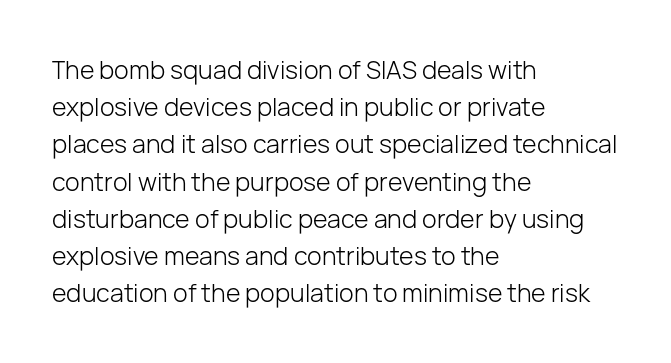
{"italic": "no", "bold": "no", "underline": "no", "align": "left", "line_spacing": "normal", "line_spacing_ratio": 1.49, "letter_spacing": "normal", "letter_spacing_em": 0.0, "glyph_px": 25}
